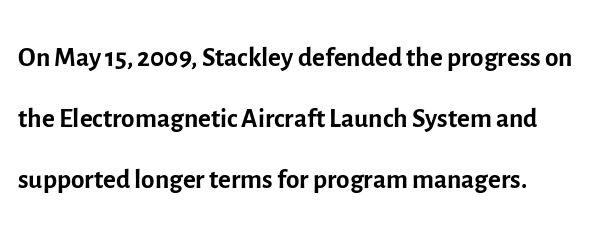
Leading: standard. Is there any slant? The stems are plumb. Compared with typical body copy, the letter spacing here is the same. You can tell from the bare stems that sans-serif type was used. Spacing verdict: proportional, widths tailored to each character. Summary of weight: not heavy and not bold.
